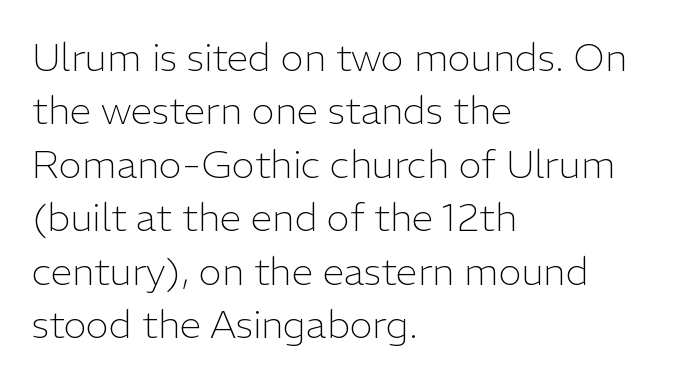
The image shows 39 px light sans-serif type, upright; set left-aligned, normal line spacing (1.37x), normal letter spacing, not underlined; low stroke contrast and a medium x-height.
